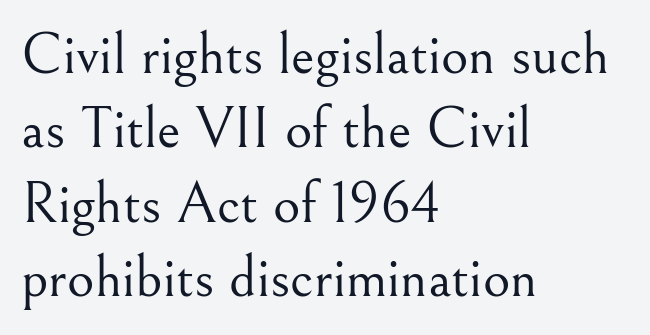
Q: Is the text bold? A: No.
Q: Is the text italic (slanted)? A: No, it is upright.
Q: Is the typeface a serif or a sans-serif typeface? A: Serif.
Q: Is the text underlined? A: No.
Q: How is the paragraph aligned? A: Left-aligned.
Q: Is the spacing between letters normal or unusually wide? A: Normal.
Q: Is the spacing between lines tight, normal or loose? A: Normal.
Q: Width (condensed, normal, or wide)? A: Normal.
Q: Stroke contrast? A: Medium.
Q: x-height? A: Small.
Q: Monospaced? A: No.
